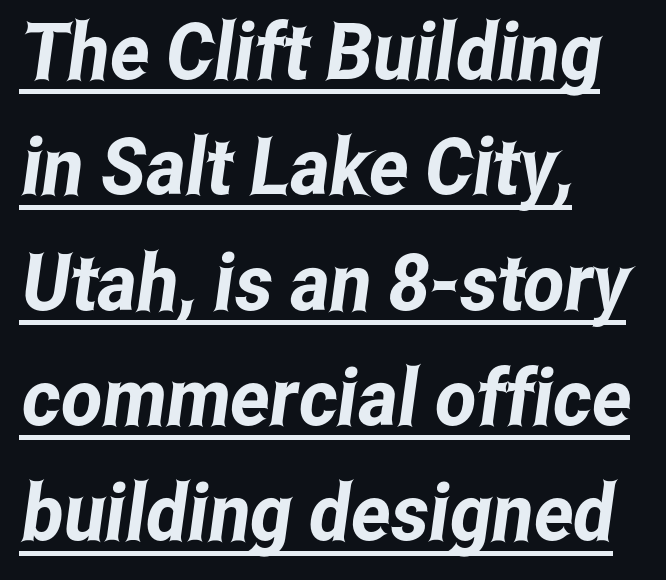
Q: Is the typeface a serif or a sans-serif typeface? A: Sans-serif.
Q: Is the text underlined? A: Yes.
Q: How is the paragraph aligned? A: Left-aligned.
Q: Is the spacing between letters normal or unusually wide? A: Normal.
Q: Is the spacing between lines tight, normal or loose? A: Normal.
Q: Width (condensed, normal, or wide)? A: Condensed.
Q: Stroke contrast? A: Low.
Q: x-height? A: Medium.
Q: Monospaced? A: No.
